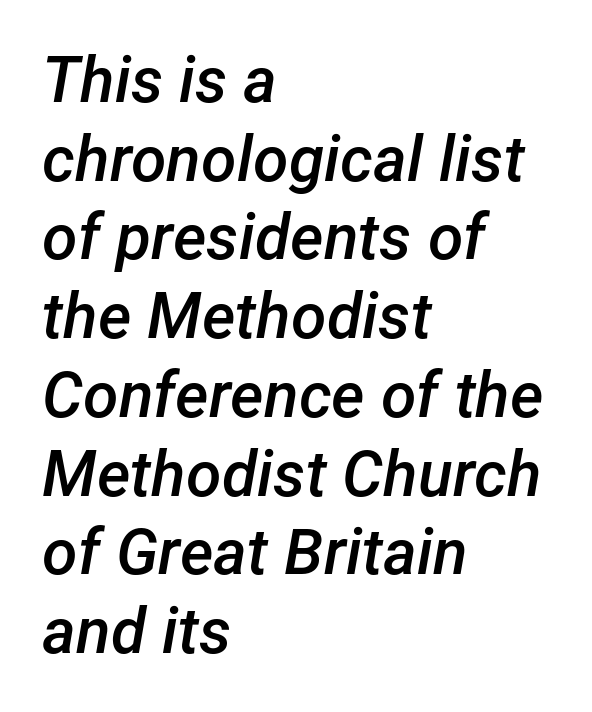
The image shows 64 px semibold type, italic (leaning right); set left-aligned, line spacing 1.23x, normal letter spacing, not underlined; low stroke contrast and a medium x-height.
